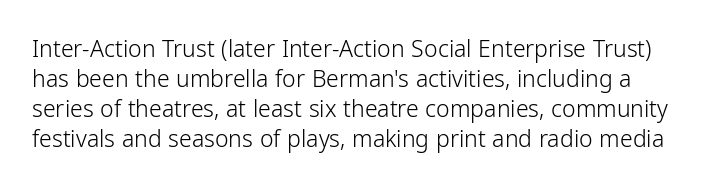
The image shows 23 px text type, upright; set normal line spacing (1.3x), normal letter spacing, not underlined.
